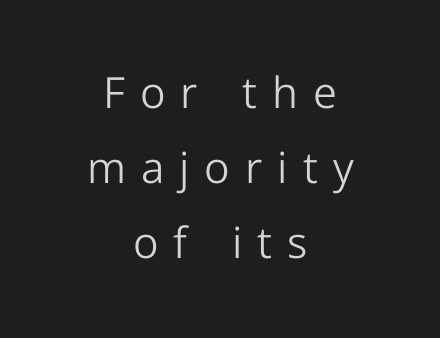
Q: Is the text bold? A: No.
Q: Is the text italic (slanted)? A: No, it is upright.
Q: Is the typeface a serif or a sans-serif typeface? A: Sans-serif.
Q: Is the text underlined? A: No.
Q: How is the paragraph aligned? A: Centered.
Q: Is the spacing between letters normal or unusually wide? A: Unusually wide.
Q: Width (condensed, normal, or wide)? A: Normal.
Q: Stroke contrast? A: Low.
Q: x-height? A: Medium.
Q: Monospaced? A: No.
